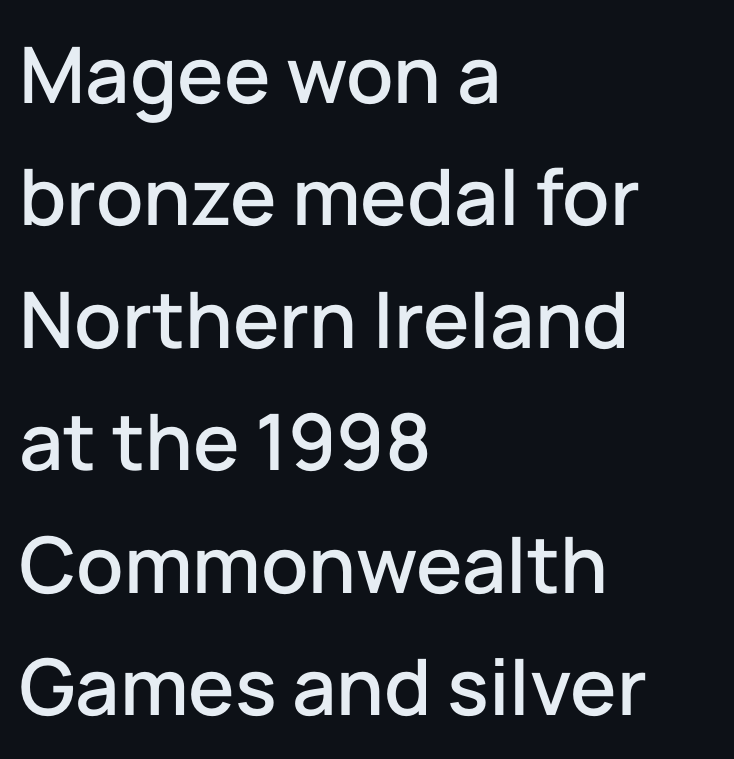
A typesetter would label this face a sans. Every character sits straight up, as roman type does. Spacing verdict: proportional, widths tailored to each character. The strip under each line holds only bare page. Characters follow at the spacing the type designer built in. Caption: multi-line text, flush left, ragged right.
